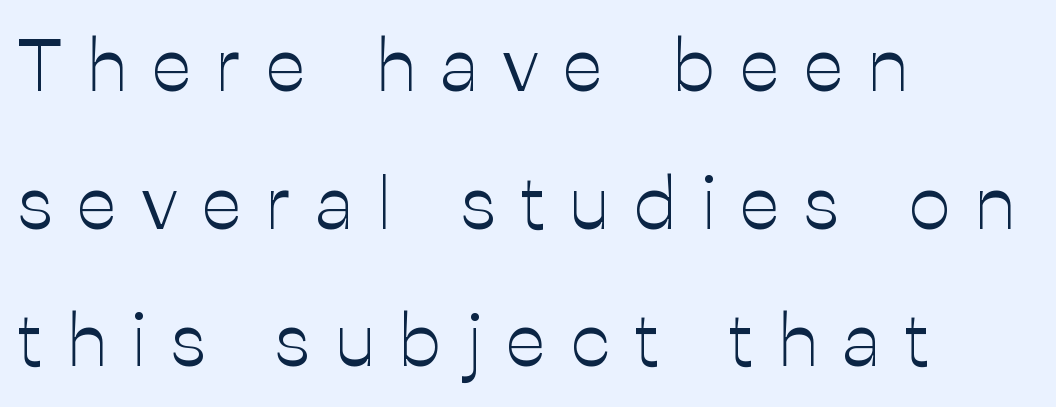
The image shows 74 px light sans-serif type, upright; set left-aligned, line spacing 1.86x, unusually wide letter spacing (+0.34 em), not underlined; low stroke contrast and a medium x-height.
